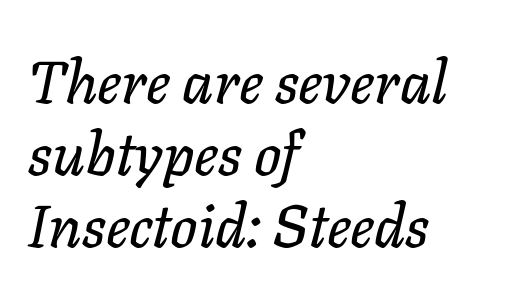
{"italic": "yes", "lean": "right", "slant_degrees": 11, "width": "normal", "stroke_contrast": "low", "x_height": "medium", "monospaced": "no", "underline": "no", "align": "left", "line_spacing_ratio": 1.2, "letter_spacing": "normal", "letter_spacing_em": 0.0, "glyph_px": 60}
